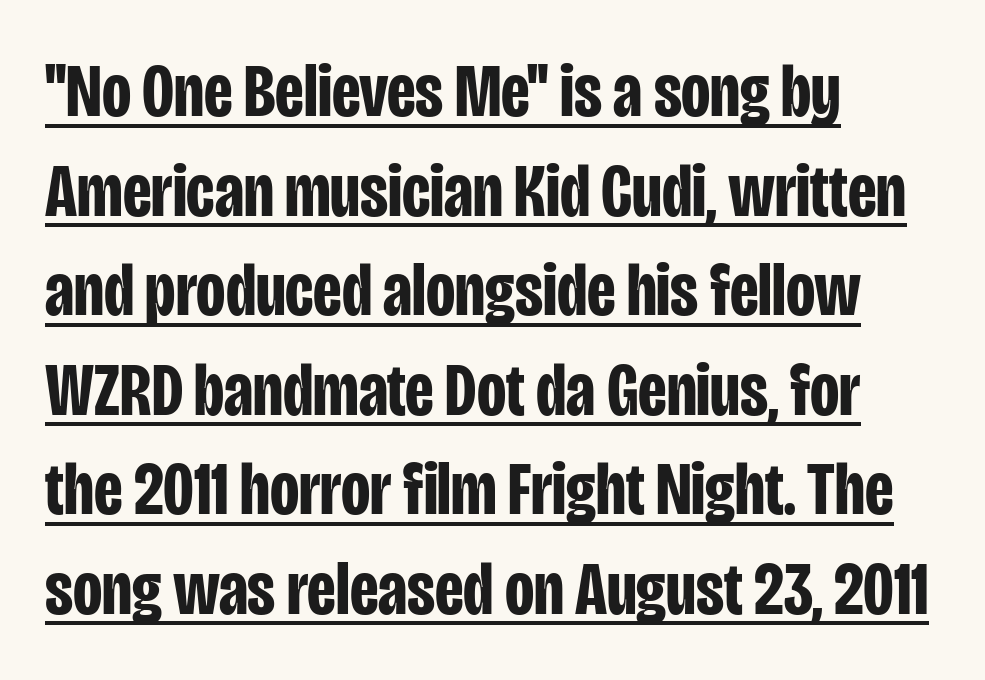
The image shows 76 px bold, condensed sans-serif type, upright; set left-aligned, normal line spacing (1.31x), normal letter spacing, underlined; low stroke contrast and a large x-height.
